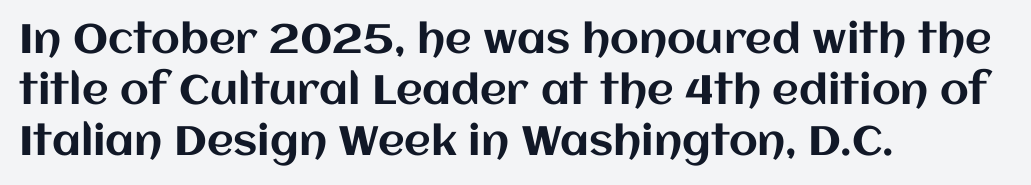
{"italic": "no", "width": "normal", "stroke_contrast": "medium", "x_height": "large", "monospaced": "no", "underline": "no", "align": "left", "line_spacing_ratio": 1.24, "letter_spacing": "normal", "letter_spacing_em": 0.0, "glyph_px": 41}
